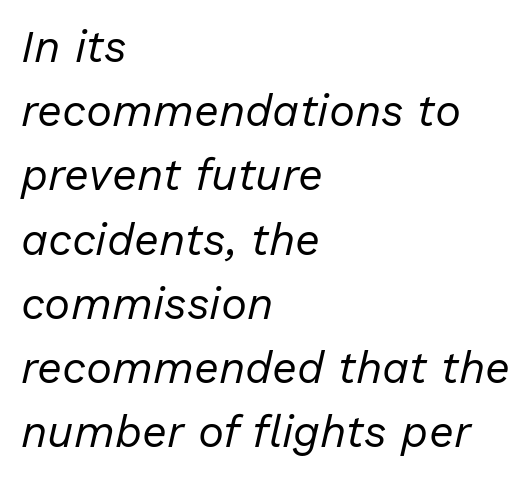
The letterforms sit at book weight or below. These lines are rendered in a variable-pitch font. The lines sit at an ordinary, default distance from one another. Check the space under the baseline: it is left empty. Line starts are locked; line ends wander. These lines keep a tight, regular rhythm from letter to letter.
